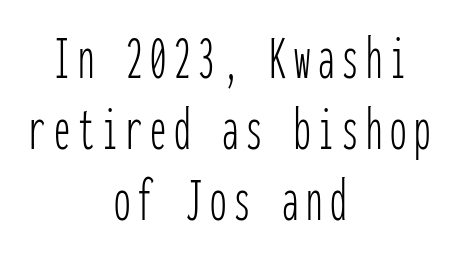
The image shows 65 px thin, condensed sans-serif type, upright, monospaced; set centered, tight line spacing (1.09x), not underlined; low stroke contrast and a medium x-height.
